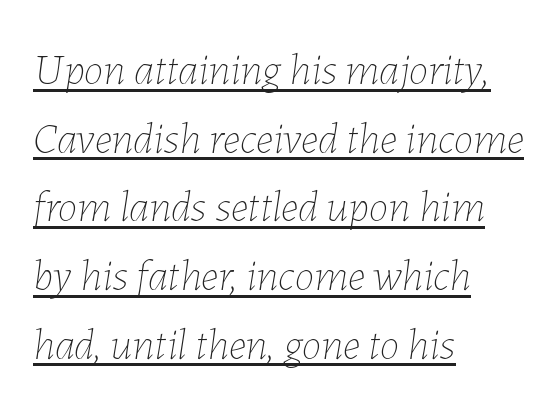
The image shows 44 px thin type, italic (leaning right); set left-aligned, normal line spacing (1.56x), normal letter spacing, underlined; low stroke contrast and a medium x-height.
